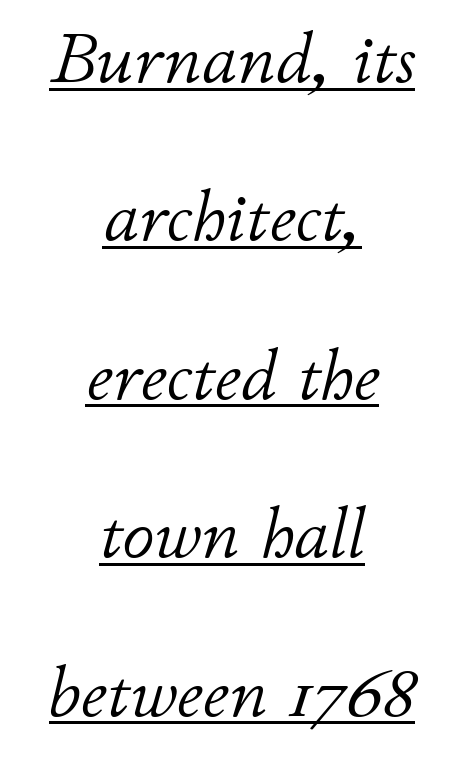
The image shows 72 px light type, italic (leaning right); set centered, loose line spacing (2.2x), normal letter spacing, underlined; low stroke contrast and a small x-height.
